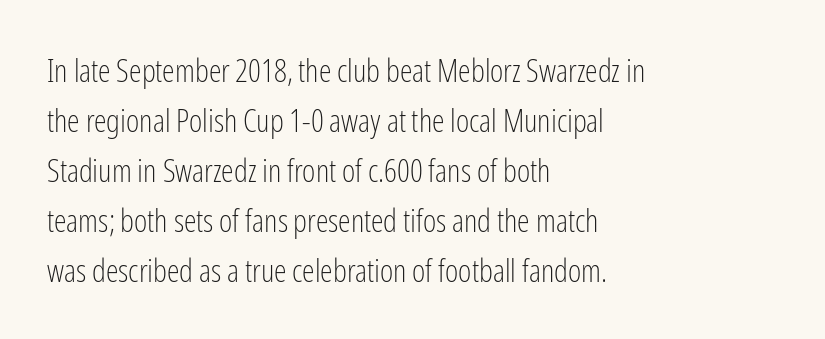
The image shows 32 px light, condensed sans-serif type, upright; set left-aligned, normal line spacing (1.56x), normal letter spacing, not underlined; low stroke contrast and a medium x-height.
